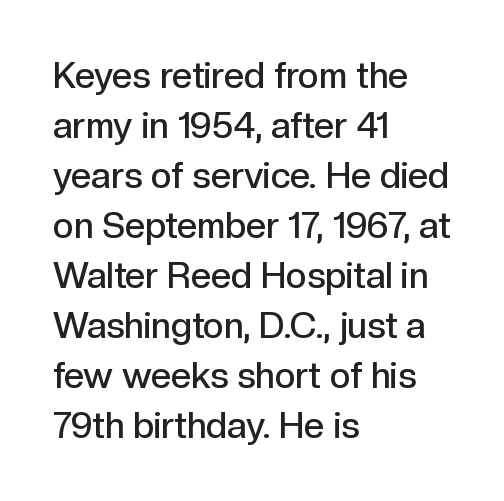
Q: Is the text bold? A: Semi-bold.
Q: Is the text italic (slanted)? A: No, it is upright.
Q: Is the typeface a serif or a sans-serif typeface? A: Sans-serif.
Q: Is the text underlined? A: No.
Q: How is the paragraph aligned? A: Left-aligned.
Q: Is the spacing between letters normal or unusually wide? A: Normal.
Q: Is the spacing between lines tight, normal or loose? A: Normal.
Q: Width (condensed, normal, or wide)? A: Normal.
Q: x-height? A: Medium.
Q: Monospaced? A: No.
